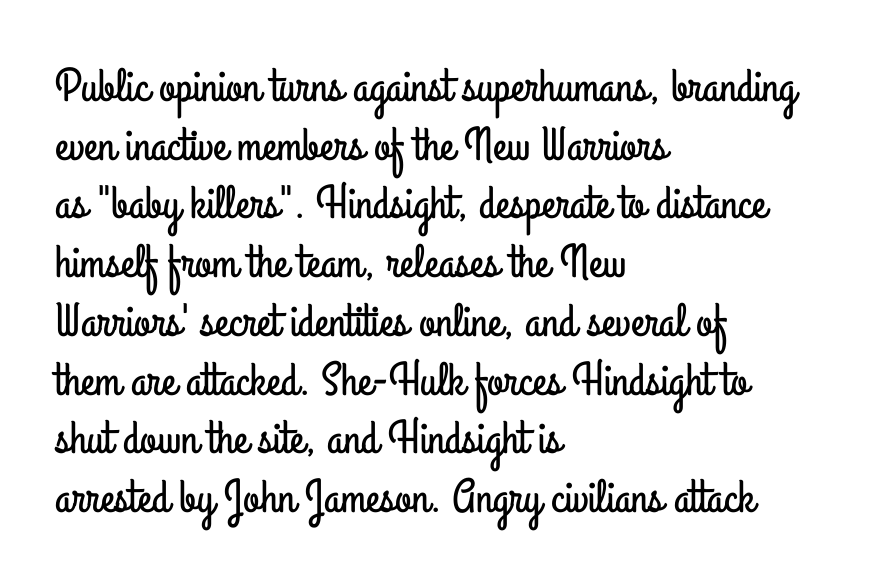
The horizontal fit of the characters is conventional and even. Quick note: underline off. The rag falls on the right side of this text block. The type family on display is of the sans-serif kind. The passage shown is typed in a proportional face where columns would drift.
